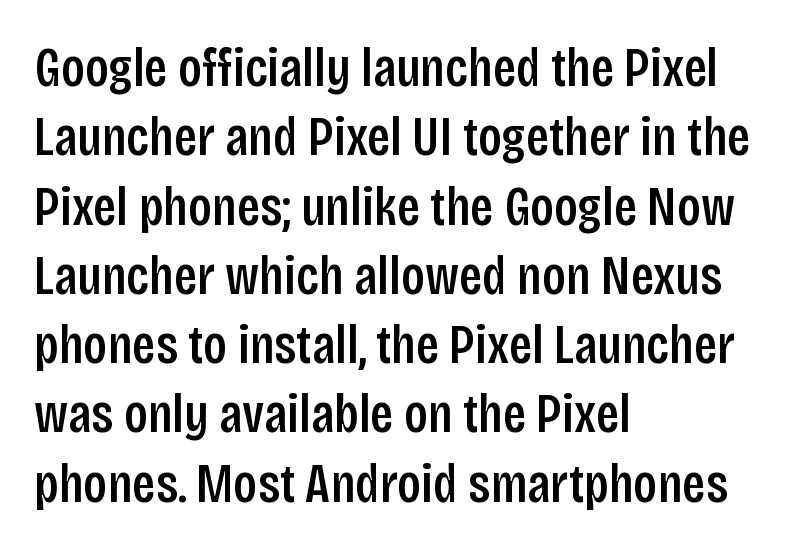
The image shows 55 px semibold, condensed sans-serif type, upright; set left-aligned, normal line spacing (1.26x), normal letter spacing, not underlined; low stroke contrast and a large x-height.
